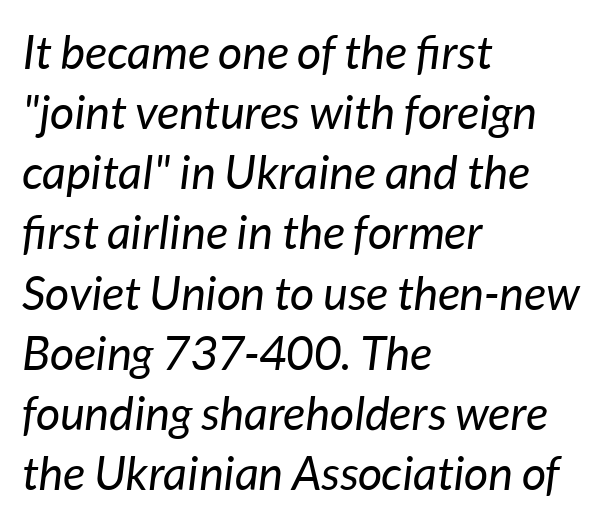
{"italic": "yes", "lean": "right", "slant_degrees": 7, "bold": "no", "weight": "regular", "width": "normal", "stroke_contrast": "low", "x_height": "medium", "monospaced": "no", "underline": "no", "align": "left", "line_spacing": "normal", "line_spacing_ratio": 1.28, "letter_spacing": "normal", "letter_spacing_em": 0.0, "glyph_px": 47}
